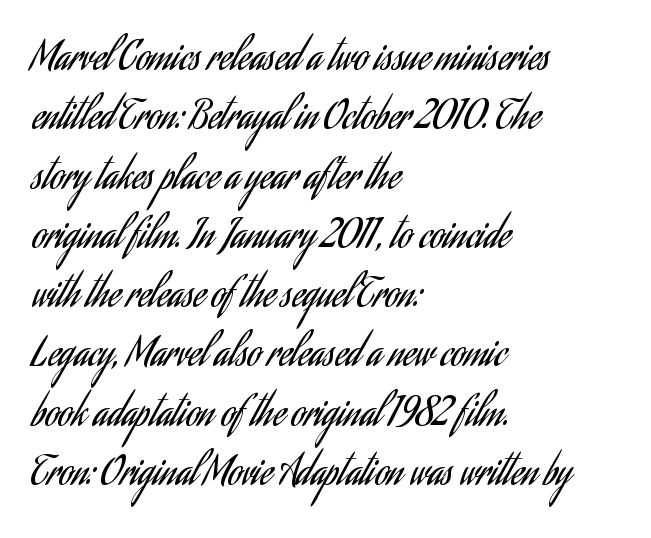
{"serif": "no", "bold": "no", "weight": "regular", "width": "condensed", "stroke_contrast": "low", "x_height": "small", "monospaced": "no", "underline": "no", "align": "left", "line_spacing": "normal", "line_spacing_ratio": 1.52, "letter_spacing": "normal", "letter_spacing_em": 0.0, "glyph_px": 39}
